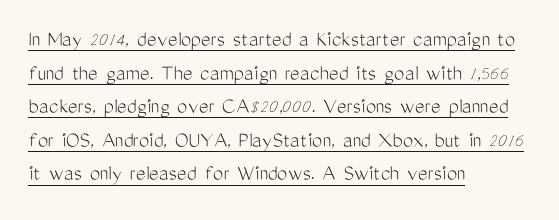
Q: Is the text bold? A: No.
Q: Is the text italic (slanted)? A: No, it is upright.
Q: Is the text underlined? A: Yes.
Q: How is the paragraph aligned? A: Left-aligned.
Q: Is the spacing between letters normal or unusually wide? A: Normal.
Q: Is the spacing between lines tight, normal or loose? A: Normal.
